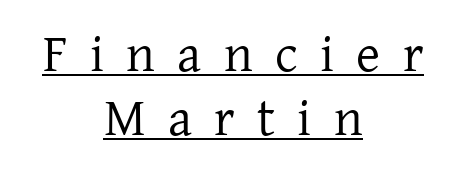
The image shows 52 px regular-weight serif type, upright; set centered, line spacing 1.24x, unusually wide letter spacing (+0.43 em), underlined; low stroke contrast and a medium x-height.
